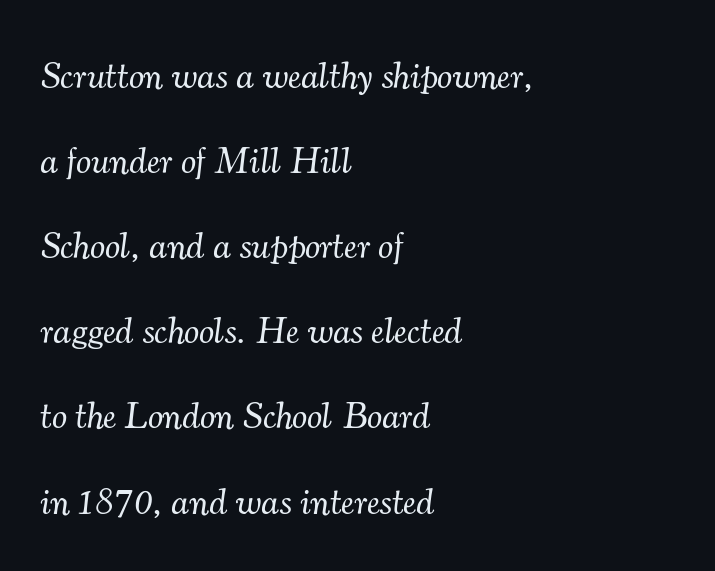
{"serif": "yes", "italic": "yes", "lean": "right", "slant_degrees": 7, "bold": "no", "weight": "light", "width": "normal", "stroke_contrast": "medium", "x_height": "small", "monospaced": "no", "underline": "no", "align": "left", "line_spacing": "loose", "line_spacing_ratio": 2.24, "letter_spacing": "normal", "letter_spacing_em": 0.0, "glyph_px": 38}
